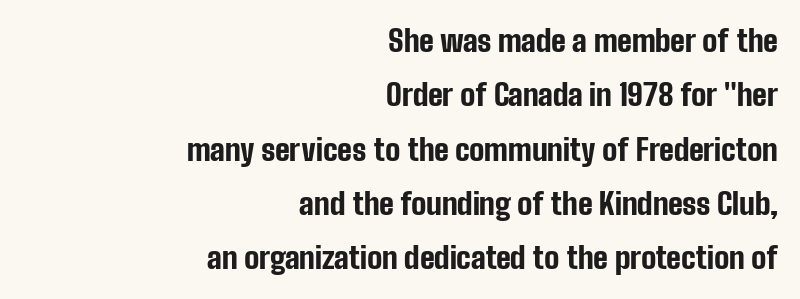
Q: Is the text bold? A: Yes.
Q: Is the text italic (slanted)? A: No, it is upright.
Q: Is the typeface a serif or a sans-serif typeface? A: Sans-serif.
Q: Is the text underlined? A: No.
Q: How is the paragraph aligned? A: Right-aligned.
Q: Is the spacing between letters normal or unusually wide? A: Normal.
Q: Width (condensed, normal, or wide)? A: Condensed.
Q: Stroke contrast? A: Low.
Q: x-height? A: Medium.
Q: Monospaced? A: No.
